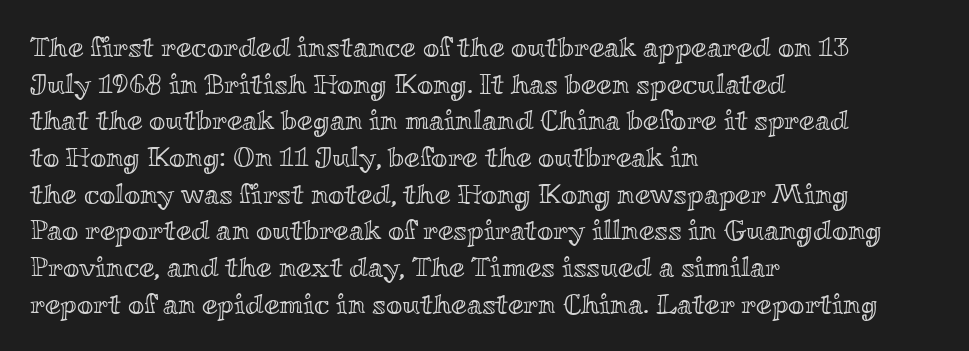
{"italic": "no", "width": "wide", "x_height": "small", "monospaced": "no", "underline": "no", "align": "left", "line_spacing": "normal", "line_spacing_ratio": 1.31, "letter_spacing": "normal", "letter_spacing_em": 0.0, "glyph_px": 28}
